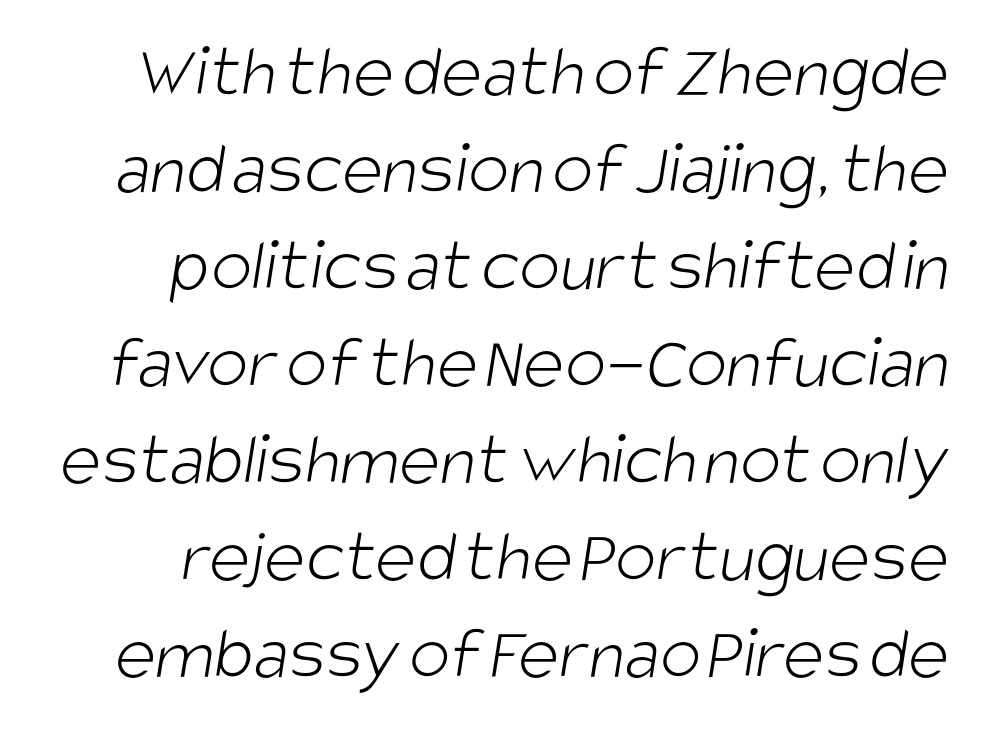
Interline gaps are of average width in this sample. Letter spacing: default. Does the type have serifs? No, each stem ends abruptly. The zone under the glyphs is completely vacant. Character widths vary here, with narrow letters taking less room than wide ones. Heaviness? Minimal to ordinary, like unemphasized prose.
